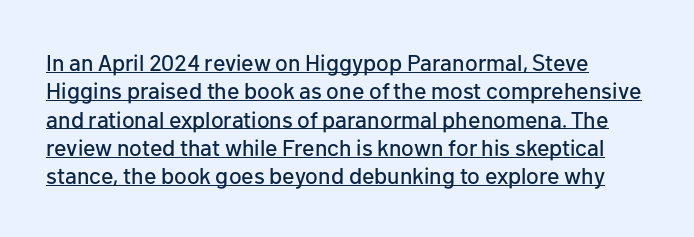
How are the letters spaced? Ordinarily, with no added tracking. The type sits square on the baseline with zero lean. Notice how a bar underscores the lettering throughout.
